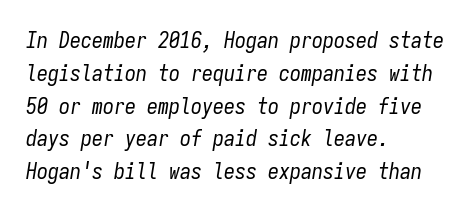
Summary of weight: not heavy and not bold. The line-height multiplier appears to be the usual default. Line beginnings align vertically; line endings do not. Does extra space separate the letters? No, they use regular spacing. Check under the words: just untouched page. A typesetter would mark this as italic.
